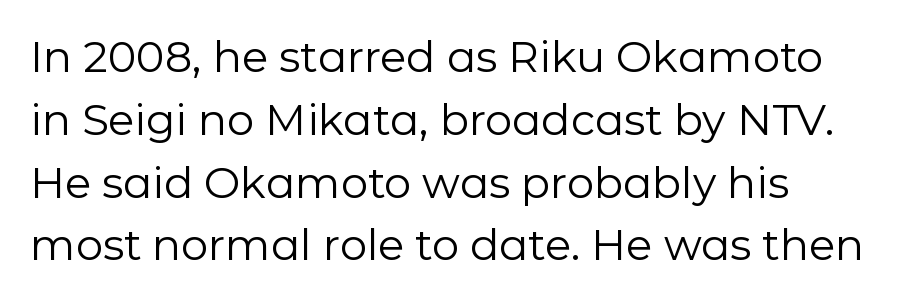
{"serif": "no", "italic": "no", "bold": "no", "weight": "regular", "width": "normal", "stroke_contrast": "low", "x_height": "medium", "monospaced": "no", "underline": "no", "align": "left", "line_spacing": "normal", "line_spacing_ratio": 1.46, "letter_spacing": "normal", "letter_spacing_em": 0.0, "glyph_px": 43}
